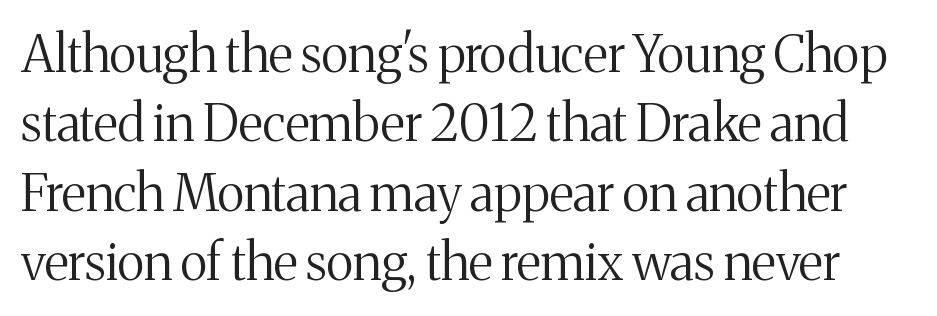
{"serif": "yes", "italic": "no", "bold": "no", "weight": "regular", "width": "normal", "stroke_contrast": "medium", "x_height": "medium", "monospaced": "no", "underline": "no", "line_spacing": "normal", "line_spacing_ratio": 1.36, "letter_spacing": "normal", "letter_spacing_em": 0.0, "glyph_px": 51}
